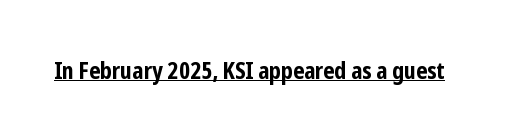
The image shows 23 px bold type, upright; set normal letter spacing, underlined.
